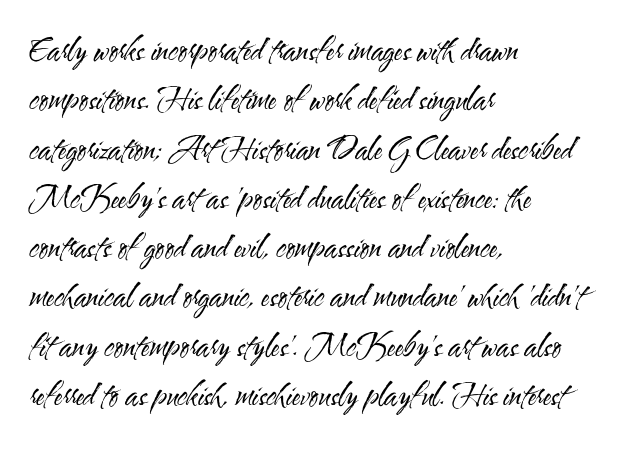
Q: Is the text bold? A: No.
Q: Is the text italic (slanted)? A: Yes.
Q: Is the typeface a serif or a sans-serif typeface? A: Sans-serif.
Q: Is the text underlined? A: No.
Q: How is the paragraph aligned? A: Left-aligned.
Q: Is the spacing between letters normal or unusually wide? A: Normal.
Q: Is the spacing between lines tight, normal or loose? A: Normal.
Q: Width (condensed, normal, or wide)? A: Condensed.
Q: Stroke contrast? A: Medium.
Q: x-height? A: Small.
Q: Monospaced? A: No.
